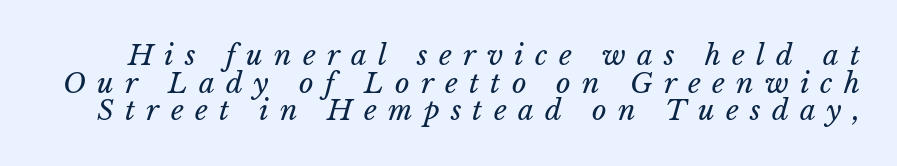
Proportional: the letters do not fall into vertical columns. How would I describe the line gaps? Narrow and economical. Heft: none added — not bold. Unmarked baselines from the first word to the last. The face used here is rendered with a markedly widened letterfit.
